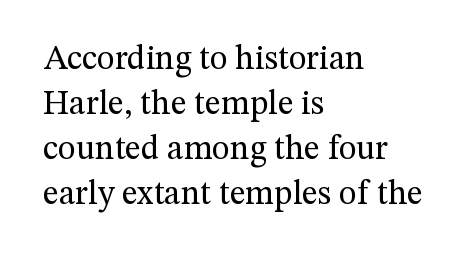
The image shows 34 px regular-weight serif type, upright; set left-aligned, normal line spacing (1.32x), normal letter spacing, not underlined; medium stroke contrast and a medium x-height.
